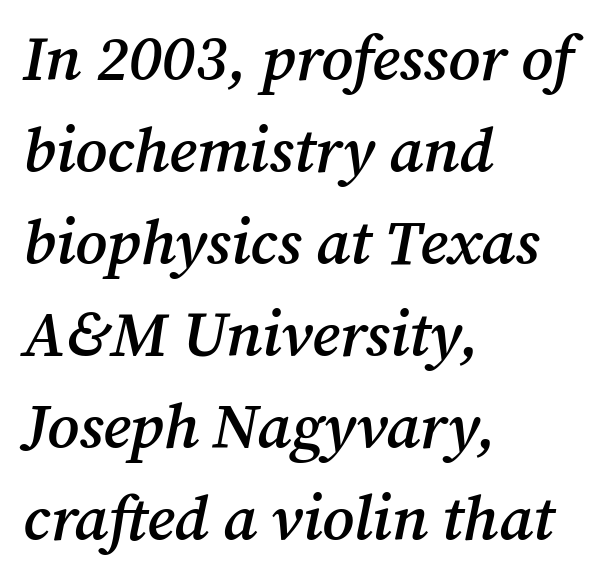
You can tell it's italic because the verticals aren't actually vertical. In terms of leading, this rendering sits right in the middle. Descenders hang freely into open space. Visually the block forms a straight wall on the left and a jagged coastline on the right. These lines are composed in type with serifs.
